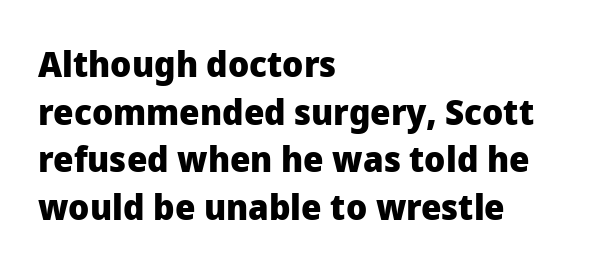
Nothing sits at the stroke ends, so this counts as sans-serif. Horizontal alignment here is leftward, the default for most running prose. Words appear dense and cohesive because spacing is normal. On the weight axis this lands at bold, roughly 700. Looks like regular typesetting: each glyph gets only the width it needs. You can tell it's not italic because the verticals are truly vertical.
